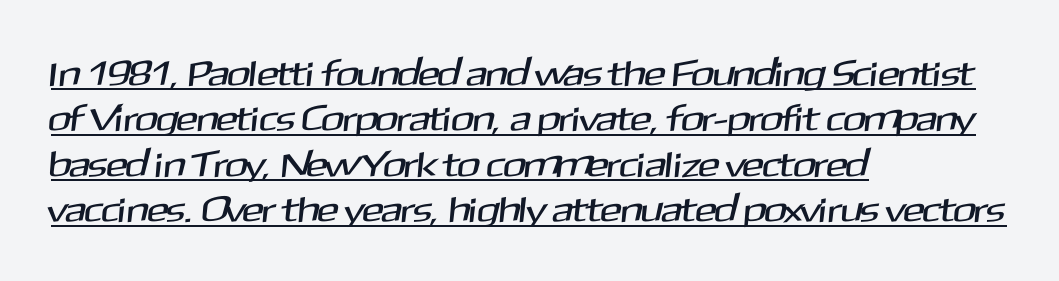
Q: Is the typeface a serif or a sans-serif typeface? A: Sans-serif.
Q: Is the text underlined? A: Yes.
Q: How is the paragraph aligned? A: Left-aligned.
Q: Is the spacing between letters normal or unusually wide? A: Normal.
Q: Is the spacing between lines tight, normal or loose? A: Normal.
Q: Width (condensed, normal, or wide)? A: Normal.
Q: Stroke contrast? A: Medium.
Q: x-height? A: Medium.
Q: Monospaced? A: No.
